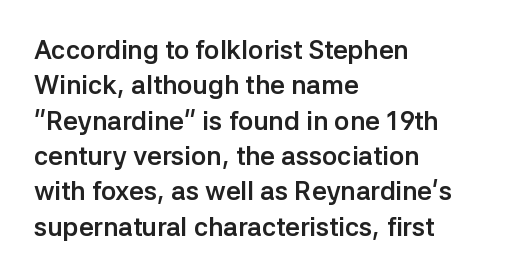
Normally led — the rows are evenly, conventionally spaced. A roman cut, with each character standing at attention. The gaps between neighbouring characters are ordinary and unremarkable. The words here are not underlined. Left-aligned paragraph, ragged on the right. The typesetting leans heavy: a genuine bold.
